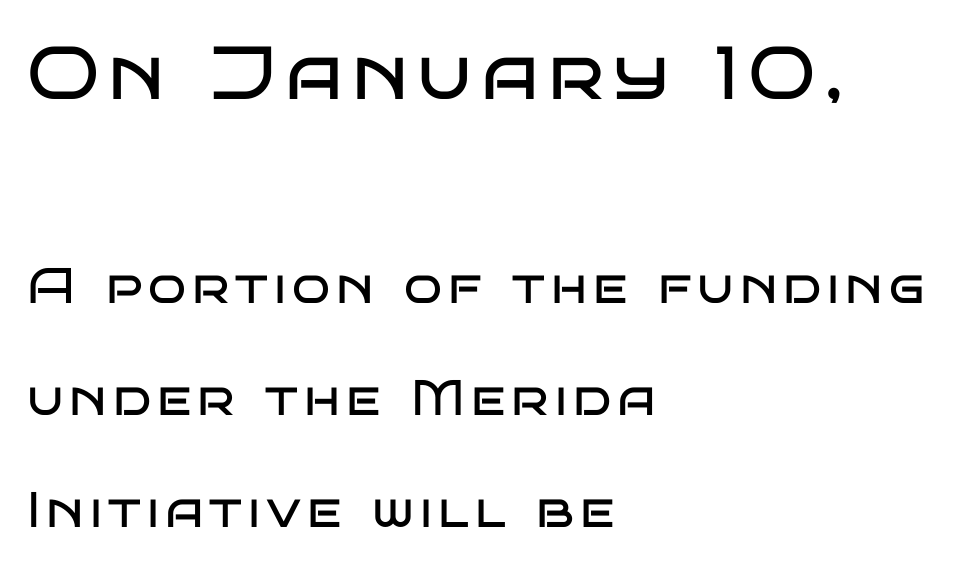
{"serif": "no", "italic": "no", "bold": "no", "weight": "regular", "width": "wide", "stroke_contrast": "low", "x_height": "large", "monospaced": "no", "underline": "no", "align": "left", "line_spacing": "loose", "line_spacing_ratio": 2.24, "larger_block": "first", "size_ratio": 1.5, "glyph_px": 75}
